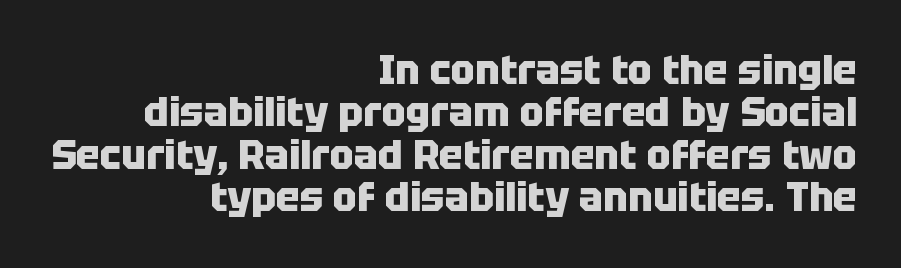
Q: Is the text bold? A: Yes.
Q: Is the text italic (slanted)? A: No, it is upright.
Q: Is the typeface a serif or a sans-serif typeface? A: Sans-serif.
Q: Is the text underlined? A: No.
Q: How is the paragraph aligned? A: Right-aligned.
Q: Is the spacing between letters normal or unusually wide? A: Normal.
Q: Is the spacing between lines tight, normal or loose? A: Tight.
Q: Width (condensed, normal, or wide)? A: Normal.
Q: Stroke contrast? A: Low.
Q: x-height? A: Large.
Q: Monospaced? A: No.
